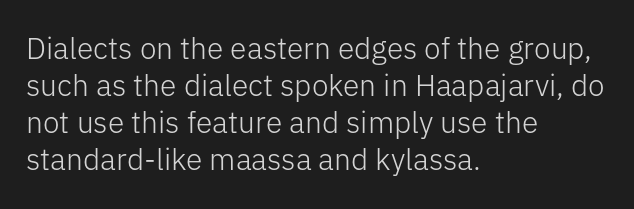
Q: Is the text bold? A: No.
Q: Is the text italic (slanted)? A: No, it is upright.
Q: Is the typeface a serif or a sans-serif typeface? A: Sans-serif.
Q: Is the text underlined? A: No.
Q: How is the paragraph aligned? A: Left-aligned.
Q: Is the spacing between letters normal or unusually wide? A: Normal.
Q: Width (condensed, normal, or wide)? A: Normal.
Q: Stroke contrast? A: Low.
Q: x-height? A: Medium.
Q: Monospaced? A: No.
